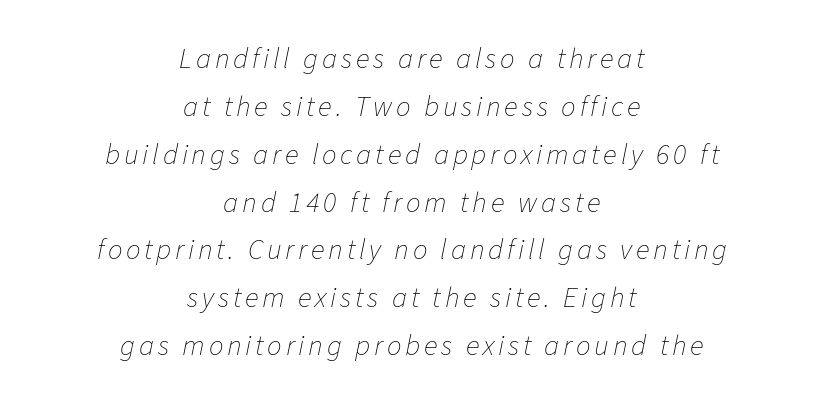
{"italic": "yes", "lean": "right", "slant_degrees": 11, "bold": "no", "weight": "thin", "width": "normal", "stroke_contrast": "low", "x_height": "medium", "monospaced": "no", "underline": "no", "align": "center", "line_spacing": "normal", "line_spacing_ratio": 1.65, "glyph_px": 29}
